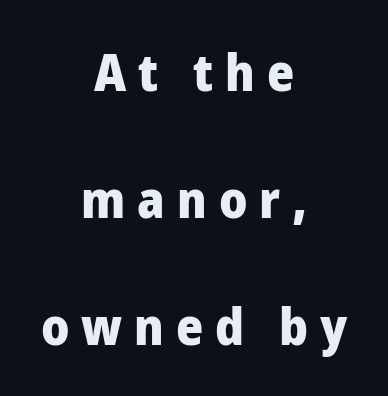
Is this a sans? Yes — the strokes have no serifs. The string is rendered with underlining switched off. The setting favours the middle, as headings and verse often do. You could fit nearly another row in the gap between these rows. Caption: expanded tracking, letters set apart. Vertical strokes here are truly vertical.
